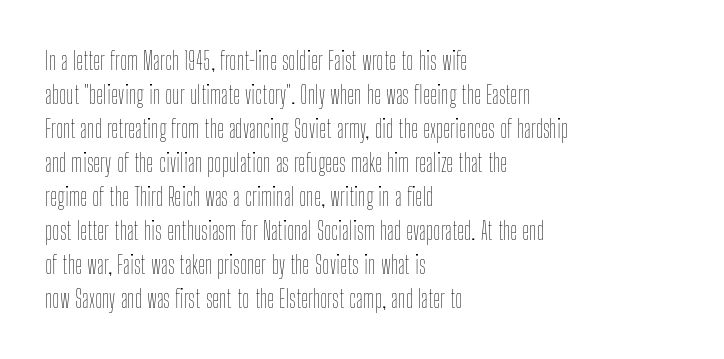
Q: Is the text bold? A: No.
Q: Is the text italic (slanted)? A: No, it is upright.
Q: Is the text underlined? A: No.
Q: How is the paragraph aligned? A: Left-aligned.
Q: Is the spacing between letters normal or unusually wide? A: Normal.
Q: Is the spacing between lines tight, normal or loose? A: Normal.
